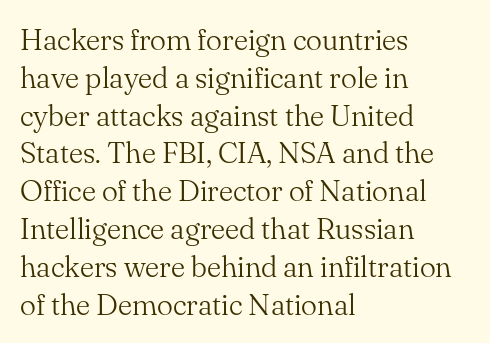
The image shows 30 px light serif type, upright; set left-aligned, normal line spacing (1.26x), normal letter spacing, not underlined; medium stroke contrast and a small x-height.
